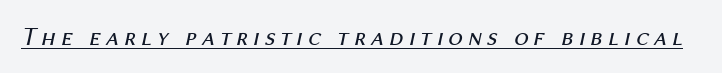
Yep, that's italic — everything's leaning. Weight: not bold — regular or lighter. In designer terms, the underline attribute is active on this setting.
